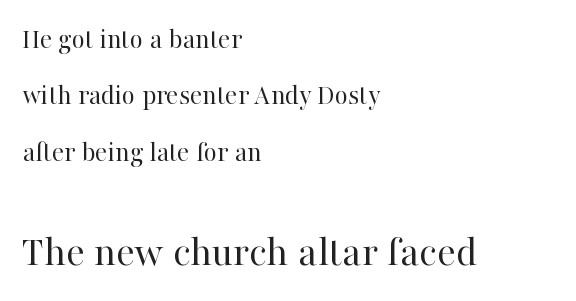
{"serif": "yes", "italic": "no", "bold": "no", "weight": "regular", "width": "normal", "stroke_contrast": "high", "x_height": "medium", "monospaced": "no", "underline": "no", "align": "left", "line_spacing": "loose", "line_spacing_ratio": 1.94, "letter_spacing": "normal", "letter_spacing_em": 0.0, "larger_block": "second", "size_ratio": 1.52, "glyph_px": 44}
